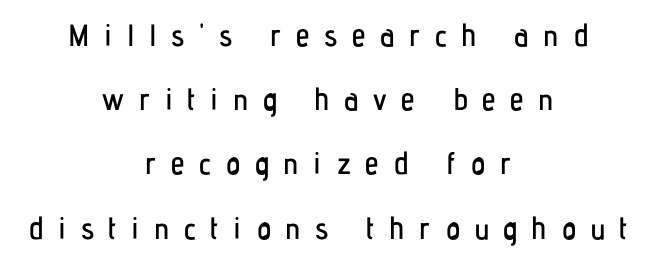
{"serif": "no", "italic": "no", "width": "condensed", "stroke_contrast": "low", "x_height": "medium", "monospaced": "no", "underline": "no", "align": "center", "line_spacing": "loose", "line_spacing_ratio": 2.07, "letter_spacing": "wide", "letter_spacing_em": 0.47, "glyph_px": 31}
